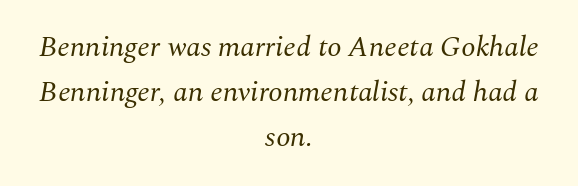
The image shows 29 px regular-weight serif type, italic (leaning right); set centered, normal line spacing (1.56x), normal letter spacing, not underlined; medium stroke contrast and a medium x-height.
